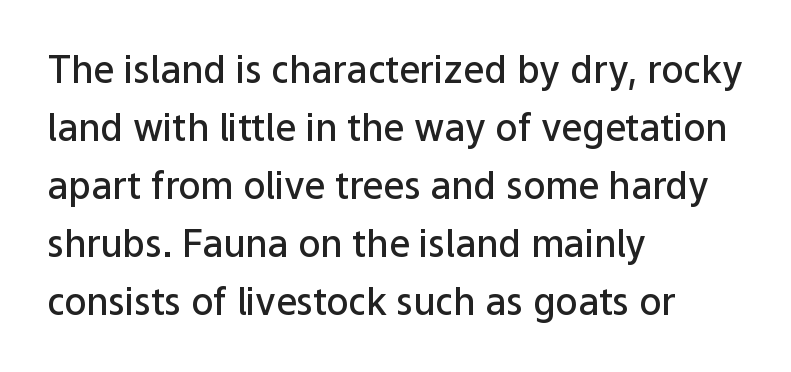
{"serif": "no", "italic": "no", "bold": "semi", "weight": "semibold", "width": "normal", "stroke_contrast": "low", "x_height": "medium", "monospaced": "no", "underline": "no", "align": "left", "line_spacing": "normal", "line_spacing_ratio": 1.57, "letter_spacing": "normal", "letter_spacing_em": 0.0, "glyph_px": 37}
